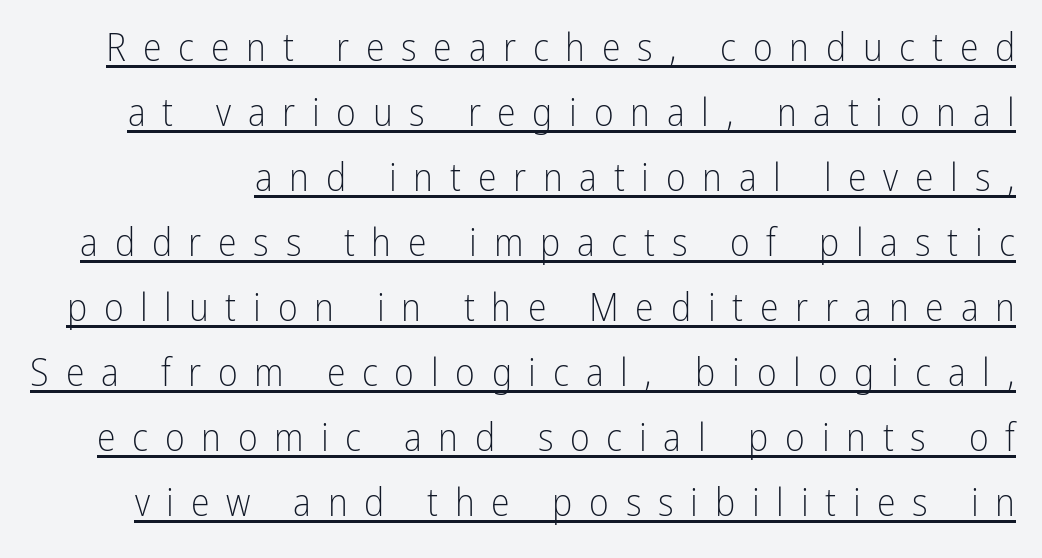
The specimen reads as upright at a glance. Underlined type. Note the varied advance widths — an 'i' is clearly narrower than an 'm'. Is this a sans? Yes — the strokes have no serifs. Stems here are at most as thick as an everyday book face. There is plenty of visible air inserted between adjacent glyphs.
